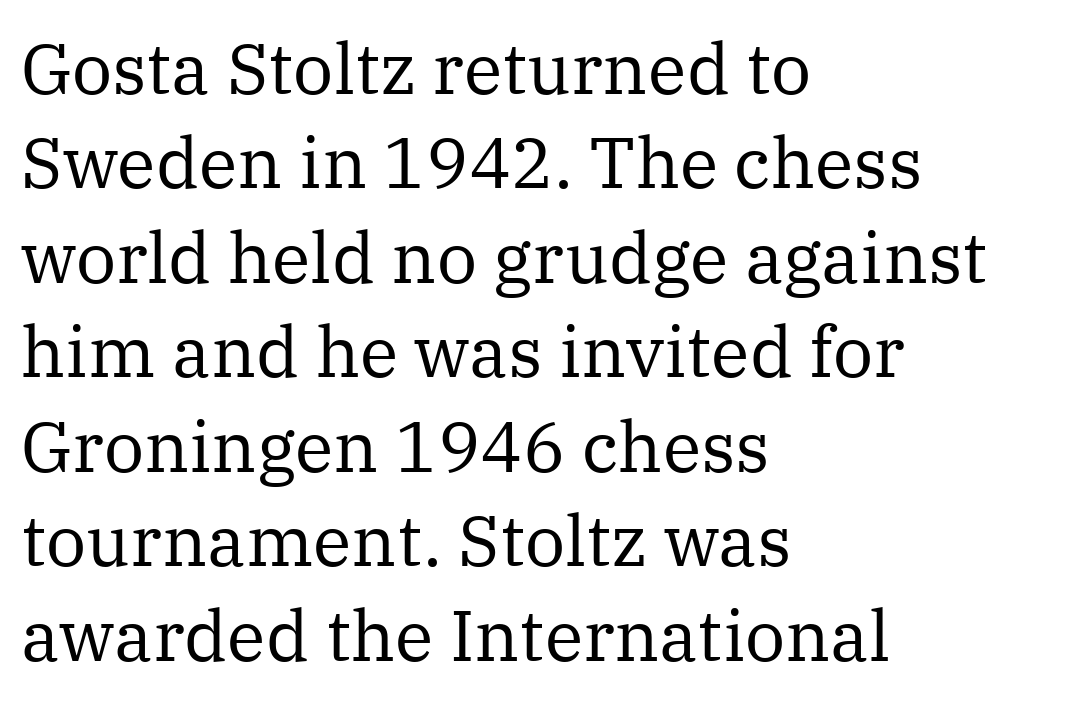
{"serif": "yes", "italic": "no", "bold": "no", "weight": "regular", "width": "normal", "stroke_contrast": "medium", "x_height": "medium", "monospaced": "no", "underline": "no", "align": "left", "line_spacing": "normal", "line_spacing_ratio": 1.33, "letter_spacing": "normal", "letter_spacing_em": 0.0, "glyph_px": 71}
